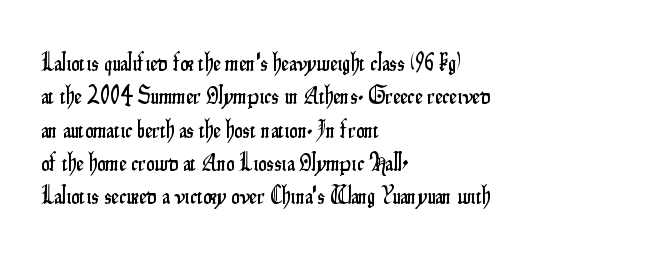
Q: Is the text italic (slanted)? A: No, it is upright.
Q: Is the text underlined? A: No.
Q: How is the paragraph aligned? A: Left-aligned.
Q: Is the spacing between letters normal or unusually wide? A: Normal.
Q: Is the spacing between lines tight, normal or loose? A: Normal.
